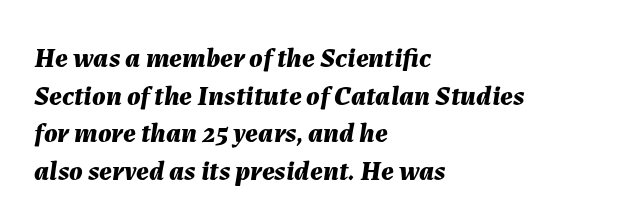
Q: Is the text bold? A: Yes.
Q: Is the text italic (slanted)? A: Yes, it leans right by about 7 degrees.
Q: Is the text underlined? A: No.
Q: How is the paragraph aligned? A: Left-aligned.
Q: Is the spacing between letters normal or unusually wide? A: Normal.
Q: Is the spacing between lines tight, normal or loose? A: Normal.
Q: Width (condensed, normal, or wide)? A: Normal.
Q: Stroke contrast? A: Medium.
Q: x-height? A: Medium.
Q: Monospaced? A: No.
